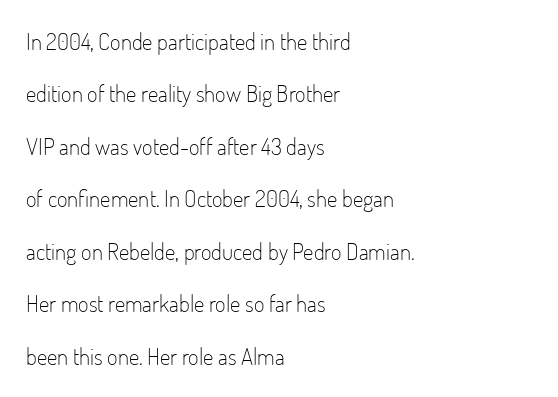
The image shows 23 px text type, upright; set left-aligned, loose line spacing (2.28x), normal letter spacing, not underlined.
